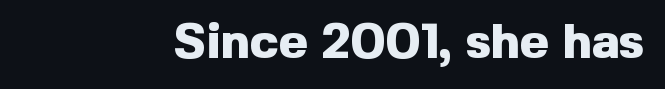
{"serif": "no", "italic": "no", "bold": "yes", "weight": "heavy", "width": "normal", "x_height": "medium", "monospaced": "no", "underline": "no", "letter_spacing": "normal", "letter_spacing_em": 0.0, "glyph_px": 49}
